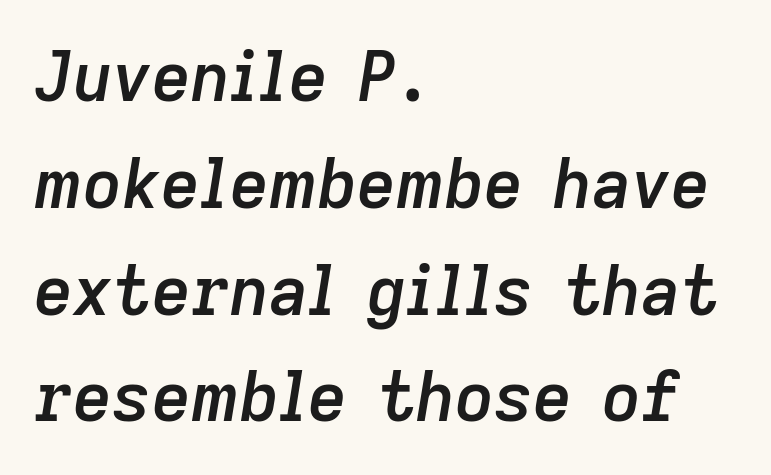
Q: Is the text bold? A: Semi-bold.
Q: Is the text italic (slanted)? A: Yes, it leans right by about 9 degrees.
Q: Is the text underlined? A: No.
Q: How is the paragraph aligned? A: Left-aligned.
Q: Is the spacing between letters normal or unusually wide? A: Normal.
Q: Is the spacing between lines tight, normal or loose? A: Normal.
Q: Width (condensed, normal, or wide)? A: Normal.
Q: Stroke contrast? A: Low.
Q: x-height? A: Medium.
Q: Monospaced? A: No.
